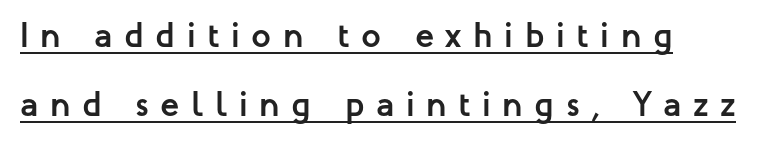
The image shows 35 px semibold sans-serif type, upright; set loose line spacing (1.96x), unusually wide letter spacing (+0.33 em), underlined; low stroke contrast and a medium x-height.
